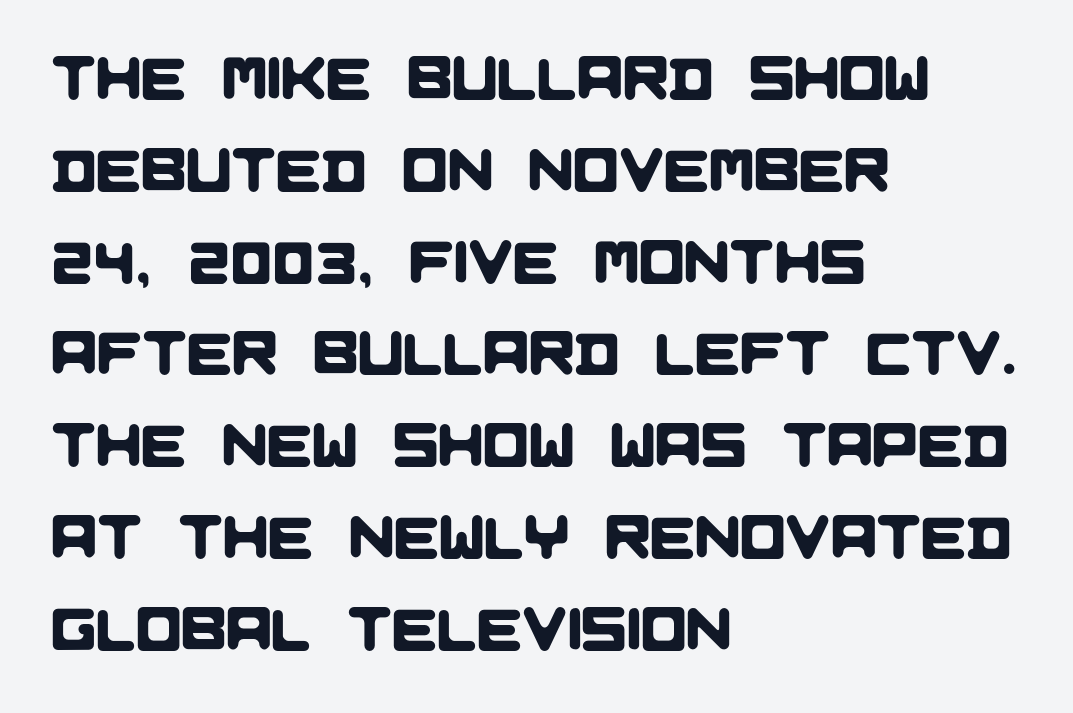
Q: Is the typeface a serif or a sans-serif typeface? A: Sans-serif.
Q: Is the text underlined? A: No.
Q: How is the paragraph aligned? A: Left-aligned.
Q: Is the spacing between letters normal or unusually wide? A: Normal.
Q: Is the spacing between lines tight, normal or loose? A: Normal.
Q: Width (condensed, normal, or wide)? A: Normal.
Q: Stroke contrast? A: Low.
Q: x-height? A: Large.
Q: Monospaced? A: No.
